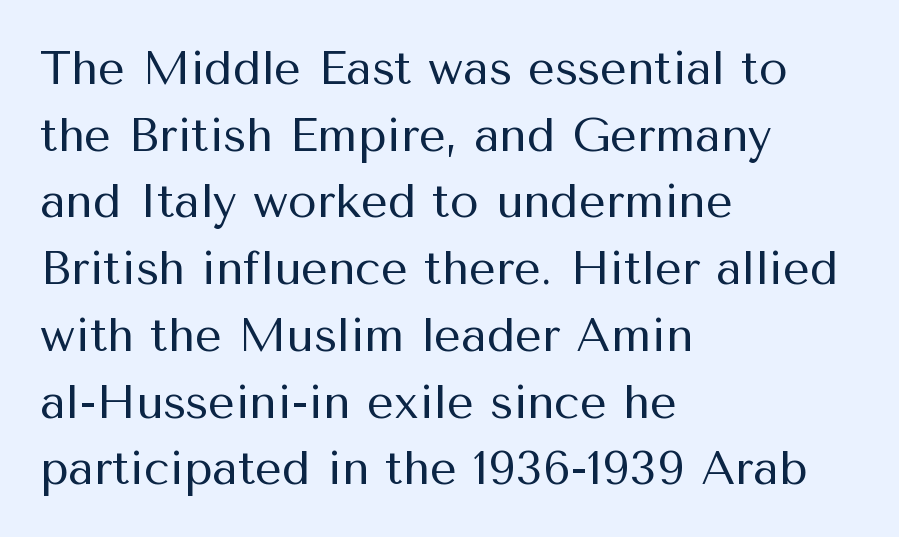
Q: Is the text bold? A: No.
Q: Is the text italic (slanted)? A: No, it is upright.
Q: Is the typeface a serif or a sans-serif typeface? A: Sans-serif.
Q: Is the text underlined? A: No.
Q: How is the paragraph aligned? A: Left-aligned.
Q: Is the spacing between letters normal or unusually wide? A: Normal.
Q: Is the spacing between lines tight, normal or loose? A: Normal.
Q: Width (condensed, normal, or wide)? A: Normal.
Q: Stroke contrast? A: Medium.
Q: x-height? A: Medium.
Q: Monospaced? A: No.
